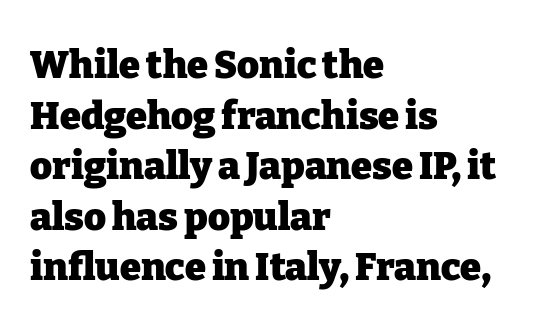
Q: Is the text bold? A: Yes.
Q: Is the text italic (slanted)? A: No, it is upright.
Q: Is the typeface a serif or a sans-serif typeface? A: Serif.
Q: Is the text underlined? A: No.
Q: How is the paragraph aligned? A: Left-aligned.
Q: Is the spacing between letters normal or unusually wide? A: Normal.
Q: Is the spacing between lines tight, normal or loose? A: Normal.
Q: Width (condensed, normal, or wide)? A: Normal.
Q: Stroke contrast? A: Low.
Q: x-height? A: Medium.
Q: Monospaced? A: No.
